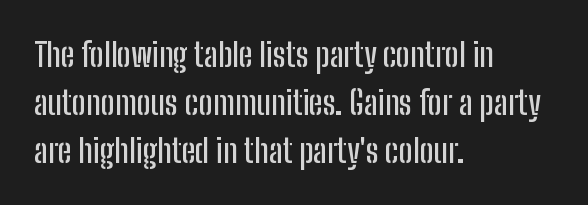
The image shows 33 px condensed sans-serif type, upright; set left-aligned, normal line spacing (1.45x), normal letter spacing, not underlined; low stroke contrast and a medium x-height.
